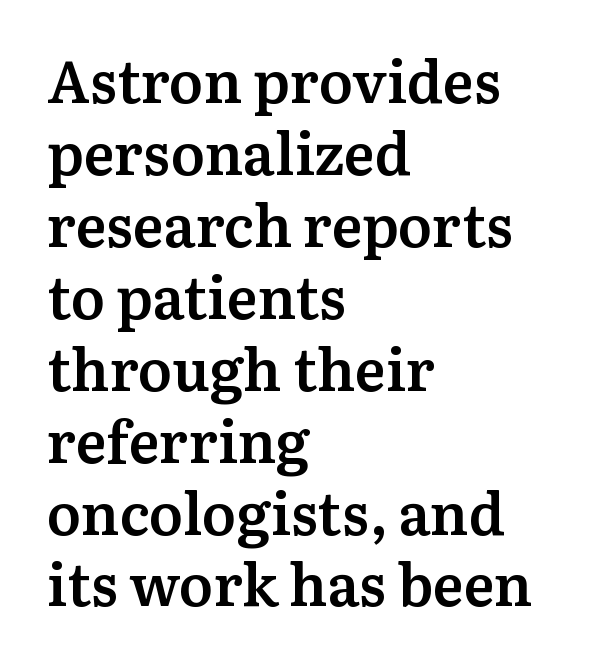
{"serif": "yes", "italic": "no", "bold": "semi", "weight": "semibold", "width": "normal", "stroke_contrast": "medium", "x_height": "medium", "monospaced": "no", "underline": "no", "align": "left", "line_spacing_ratio": 1.24, "letter_spacing": "normal", "letter_spacing_em": 0.0, "glyph_px": 58}
